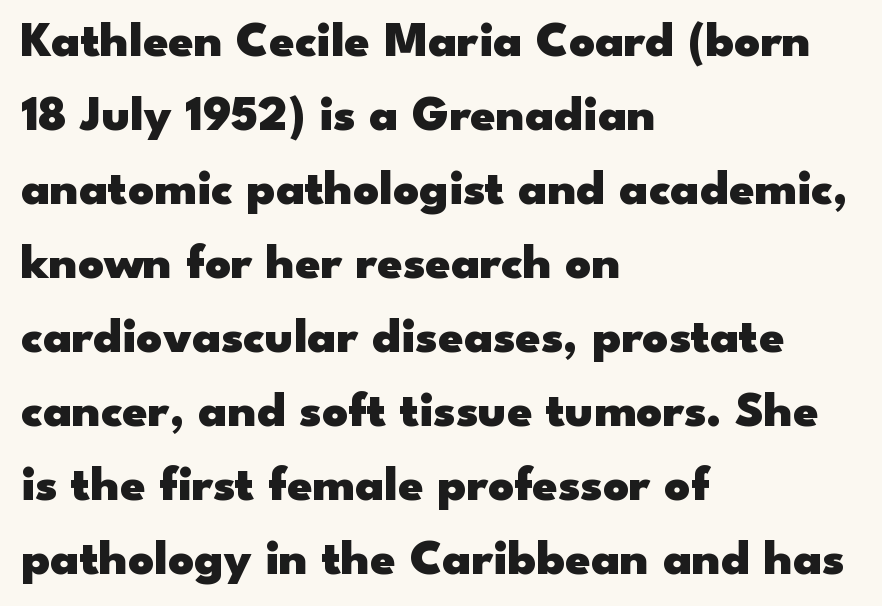
Q: Is the text bold? A: Yes.
Q: Is the text italic (slanted)? A: No, it is upright.
Q: Is the typeface a serif or a sans-serif typeface? A: Sans-serif.
Q: Is the text underlined? A: No.
Q: How is the paragraph aligned? A: Left-aligned.
Q: Is the spacing between letters normal or unusually wide? A: Normal.
Q: Is the spacing between lines tight, normal or loose? A: Normal.
Q: Width (condensed, normal, or wide)? A: Wide.
Q: Stroke contrast? A: Low.
Q: x-height? A: Small.
Q: Monospaced? A: No.
